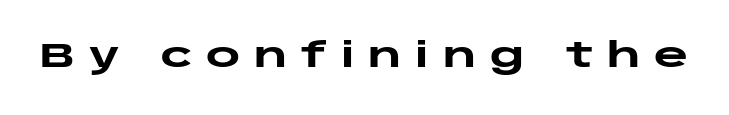
{"serif": "no", "italic": "no", "bold": "yes", "weight": "heavy", "width": "wide", "stroke_contrast": "low", "x_height": "large", "monospaced": "no", "underline": "no", "letter_spacing": "wide", "letter_spacing_em": 0.41, "glyph_px": 33}
